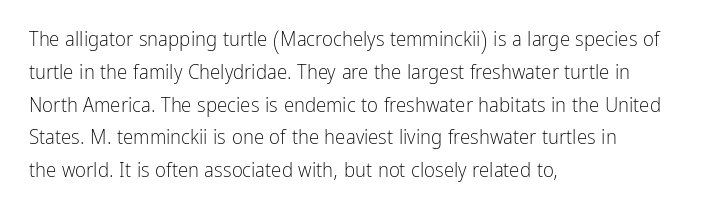
{"italic": "no", "bold": "no", "underline": "no", "align": "left", "line_spacing": "normal", "line_spacing_ratio": 1.56, "letter_spacing": "normal", "letter_spacing_em": 0.0, "glyph_px": 21}
